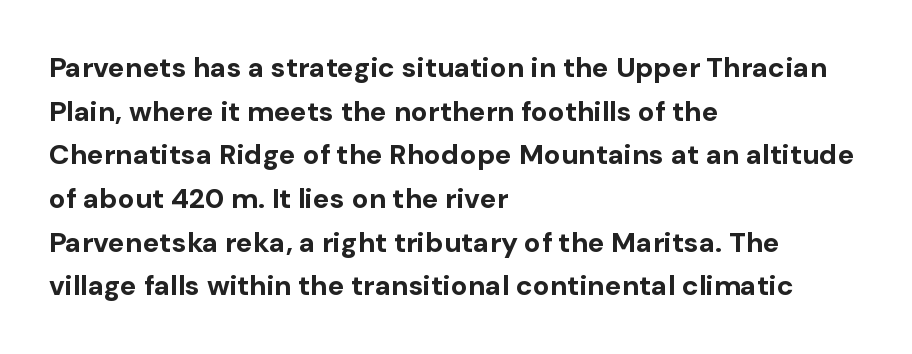
The image shows 28 px bold sans-serif type, upright; set left-aligned, normal line spacing (1.56x), normal letter spacing, not underlined; low stroke contrast and a medium x-height.
